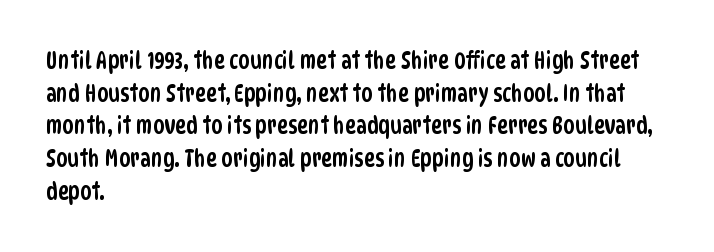
The image shows 23 px text type; set left-aligned, normal line spacing (1.42x), normal letter spacing, not underlined.
